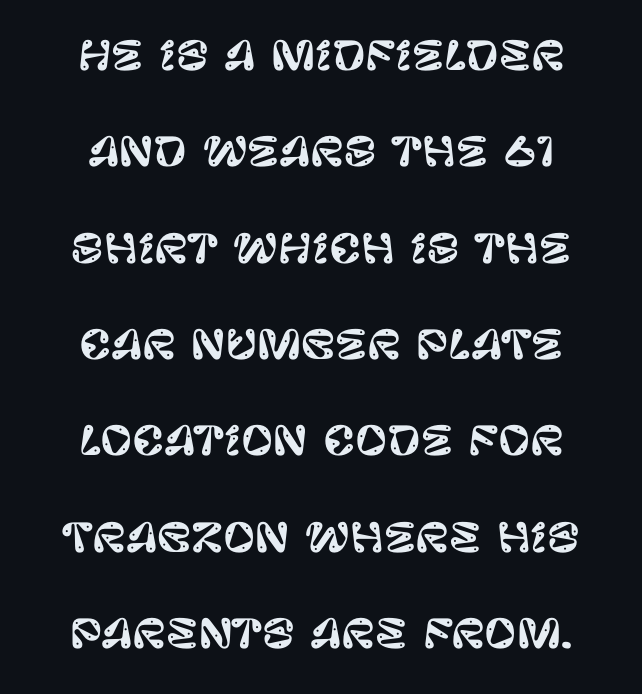
The image shows 39 px sans-serif type; set loose line spacing (2.47x), normal letter spacing, not underlined; low stroke contrast and a large x-height.
